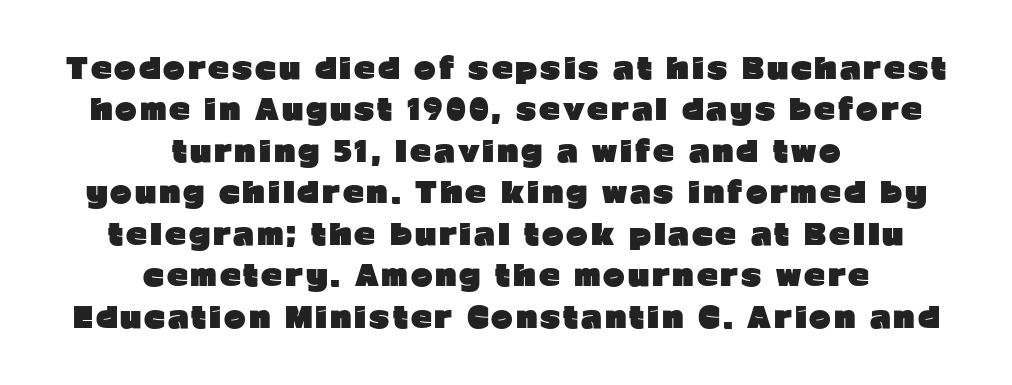
{"serif": "no", "italic": "no", "bold": "yes", "weight": "heavy", "width": "normal", "stroke_contrast": "low", "x_height": "medium", "monospaced": "no", "underline": "no", "align": "center", "line_spacing": "normal", "line_spacing_ratio": 1.43, "glyph_px": 29}
